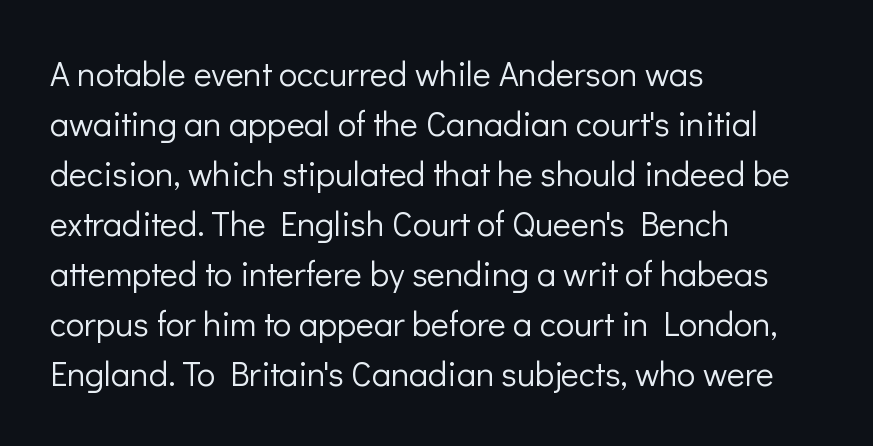
Q: Is the text bold? A: No.
Q: Is the text italic (slanted)? A: No, it is upright.
Q: Is the typeface a serif or a sans-serif typeface? A: Sans-serif.
Q: Is the text underlined? A: No.
Q: How is the paragraph aligned? A: Left-aligned.
Q: Is the spacing between letters normal or unusually wide? A: Normal.
Q: Is the spacing between lines tight, normal or loose? A: Normal.
Q: Width (condensed, normal, or wide)? A: Normal.
Q: Stroke contrast? A: Low.
Q: x-height? A: Medium.
Q: Monospaced? A: No.
